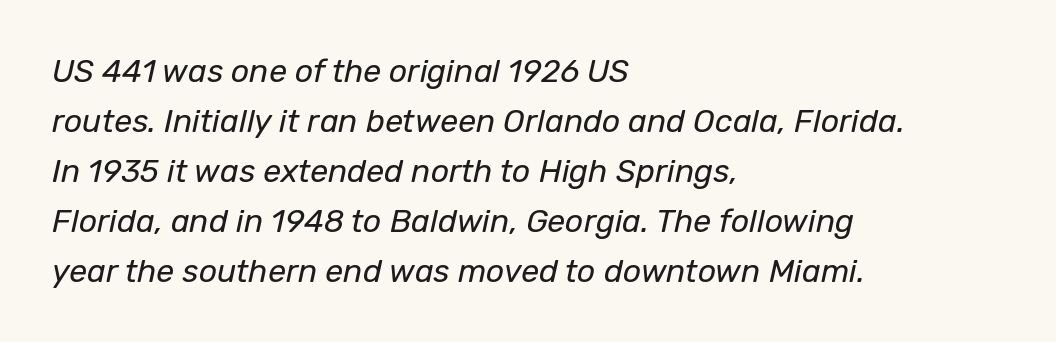
The whole block is typeset with a tilt. Leading: standard. The letters sit at their default tracking, neither squeezed nor spread. The foot of each line stays bare and open. A classic flush-left, rag-right setting is used for this passage.
